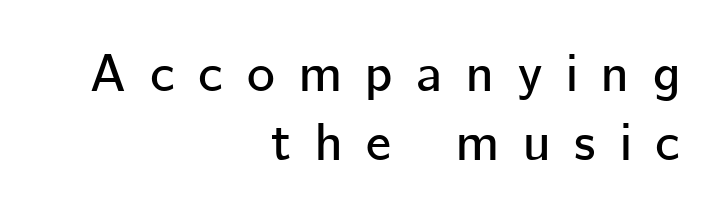
The image shows 53 px sans-serif type, upright; set right-aligned, normal line spacing (1.31x), unusually wide letter spacing (+0.45 em), not underlined; low stroke contrast and a medium x-height.
